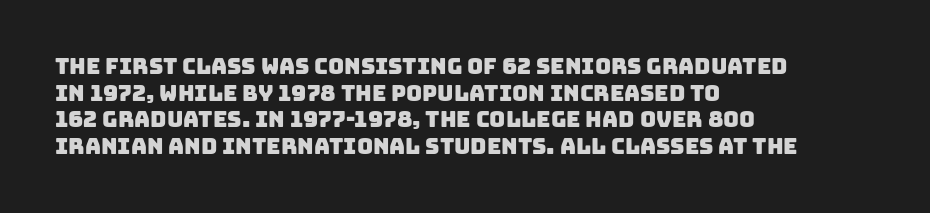
{"underline": "no", "align": "left", "line_spacing_ratio": 1.21, "letter_spacing": "normal", "letter_spacing_em": 0.0, "glyph_px": 22}
